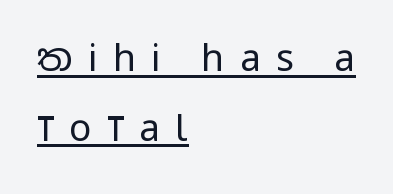
The image shows 37 px regular-weight, condensed sans-serif type, upright; set left-aligned, line spacing 1.89x, unusually wide letter spacing (+0.42 em), underlined; low stroke contrast and a large x-height.
